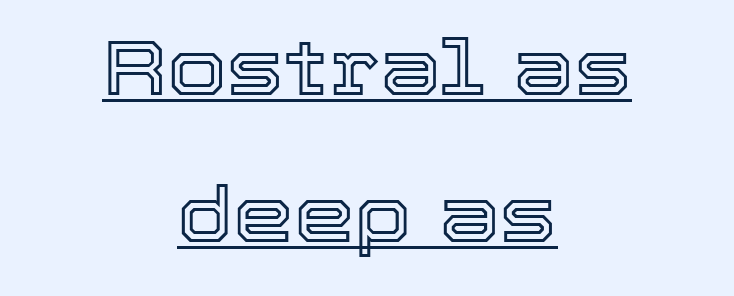
The gaps between neighbouring characters are ordinary and unremarkable. The lettering stays uniformly vertical, giving the passage a roman look. Character widths vary here, with narrow letters taking less room than wide ones. Caption: multi-line text, centered on the measure. What decoration does the sample have? An underline. Students, observe: this is what heavily led, spacious text looks like.
